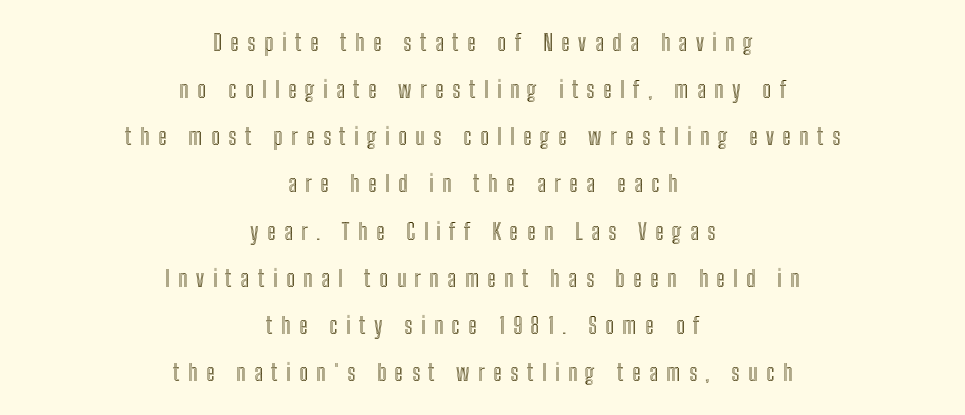
Descenders are the only things crossing below the line. Widely set lines give the paragraph a tall, airy silhouette. Someone cranked the tracking dial way up on this one. Which margin do the lines hug? Neither — every line sits in the middle.
